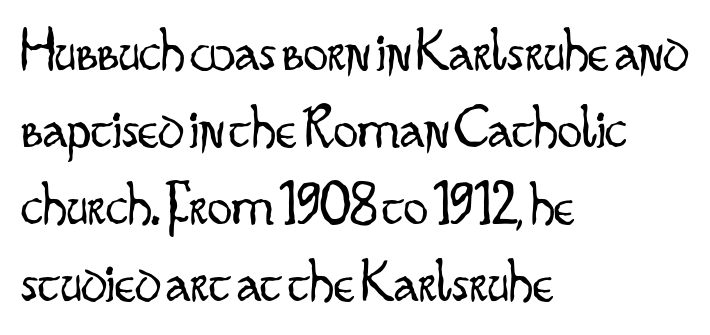
Tall strokes in this sample are plumb rather than angled. The face used here is proportionally spaced, like ordinary book or web type. Teacher's note: observe the even left margin — that is flush-left alignment. This rendering leaves character spacing at its baseline value.
